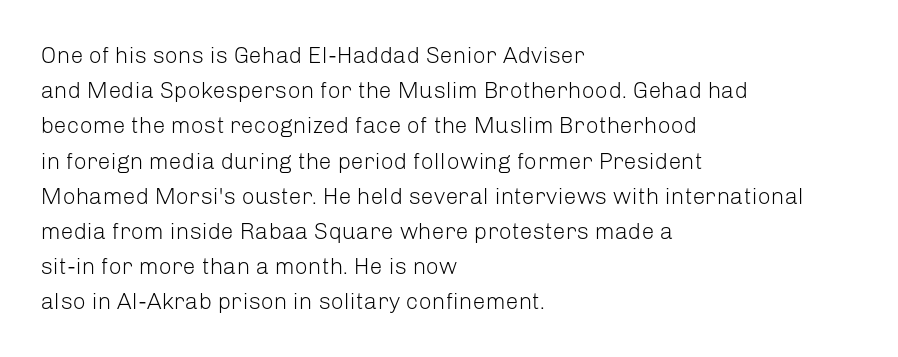
Q: Is the text bold? A: No.
Q: Is the text italic (slanted)? A: No, it is upright.
Q: Is the text underlined? A: No.
Q: How is the paragraph aligned? A: Left-aligned.
Q: Is the spacing between letters normal or unusually wide? A: Normal.
Q: Is the spacing between lines tight, normal or loose? A: Normal.
